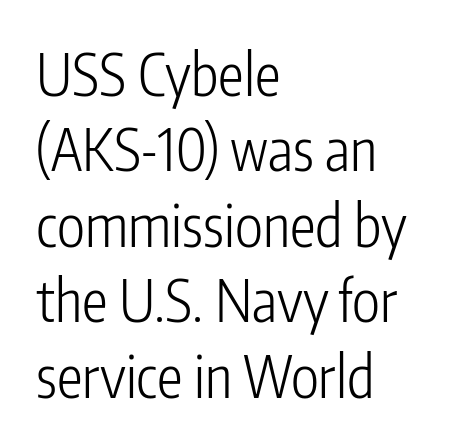
{"serif": "no", "italic": "no", "bold": "no", "weight": "light", "width": "condensed", "stroke_contrast": "low", "x_height": "medium", "monospaced": "no", "underline": "no", "align": "left", "line_spacing": "normal", "line_spacing_ratio": 1.3, "letter_spacing": "normal", "letter_spacing_em": 0.0, "glyph_px": 58}
